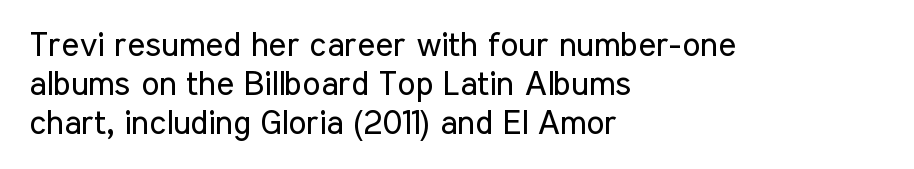
{"serif": "no", "italic": "no", "bold": "no", "weight": "regular", "width": "condensed", "stroke_contrast": "low", "x_height": "medium", "monospaced": "no", "underline": "no", "align": "left", "line_spacing": "tight", "line_spacing_ratio": 1.14, "letter_spacing": "normal", "letter_spacing_em": 0.0, "glyph_px": 34}
